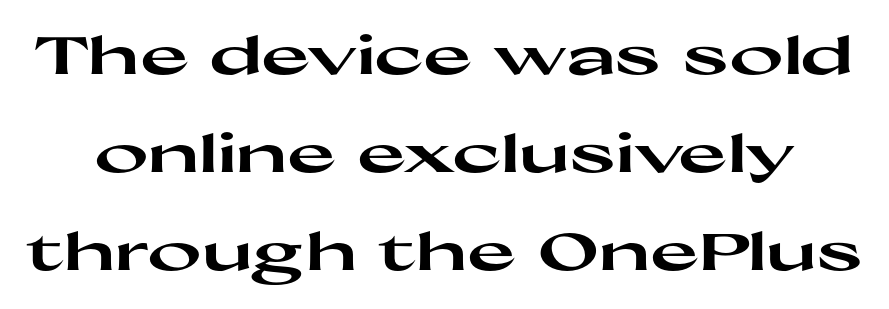
You could not count columns in this text — the font is proportionally spaced. Underlining? Definitely not there. The passage shown is emphatically bold. The rendering shows plain stroke endings on the letterforms — a sans-serif design. The lettering holds an erect, upright posture throughout. No extra tracking has been applied to these lines.
